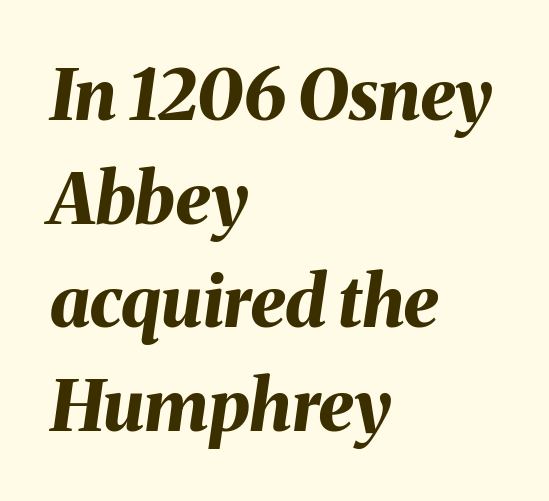
Q: Is the text bold? A: Yes.
Q: Is the text italic (slanted)? A: Yes, it leans right by about 8 degrees.
Q: Is the text underlined? A: No.
Q: How is the paragraph aligned? A: Left-aligned.
Q: Is the spacing between letters normal or unusually wide? A: Normal.
Q: Is the spacing between lines tight, normal or loose? A: Normal.
Q: Width (condensed, normal, or wide)? A: Normal.
Q: Stroke contrast? A: Medium.
Q: x-height? A: Medium.
Q: Monospaced? A: No.
